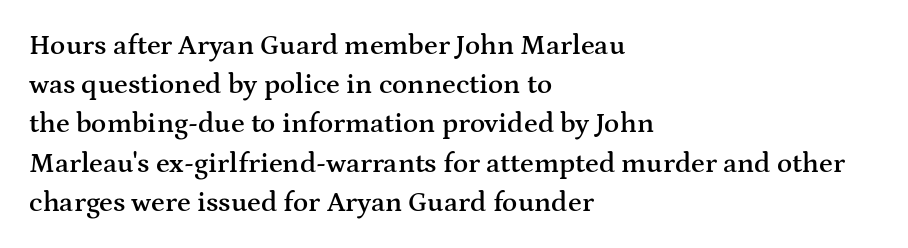
Q: Is the text bold? A: Semi-bold.
Q: Is the text italic (slanted)? A: No, it is upright.
Q: Is the typeface a serif or a sans-serif typeface? A: Serif.
Q: Is the text underlined? A: No.
Q: How is the paragraph aligned? A: Left-aligned.
Q: Is the spacing between letters normal or unusually wide? A: Normal.
Q: Is the spacing between lines tight, normal or loose? A: Normal.
Q: Width (condensed, normal, or wide)? A: Wide.
Q: Stroke contrast? A: Medium.
Q: x-height? A: Medium.
Q: Monospaced? A: No.
